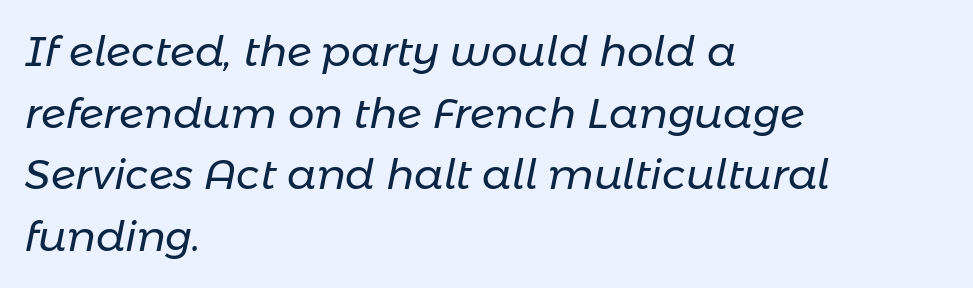
{"italic": "yes", "lean": "right", "slant_degrees": 11, "bold": "no", "weight": "regular", "width": "normal", "stroke_contrast": "low", "x_height": "medium", "monospaced": "no", "underline": "no", "align": "left", "line_spacing": "normal", "line_spacing_ratio": 1.47, "letter_spacing": "normal", "letter_spacing_em": 0.0, "glyph_px": 42}
